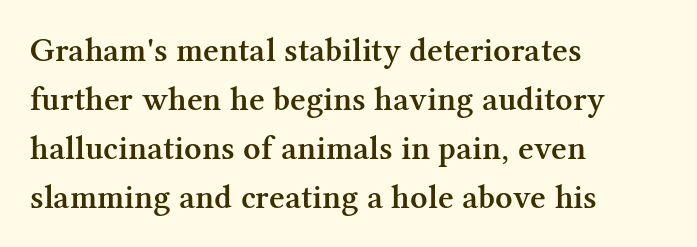
On the weight axis this lands at semibold, roughly 600. Students, observe: this is what conventionally led text looks like. What kind of face is this? One with serifs. This rendering leaves character spacing at its baseline value. Think of a printed novel: that variable character pitch is what you see here. Short and long lines alike share a common starting point at left.
